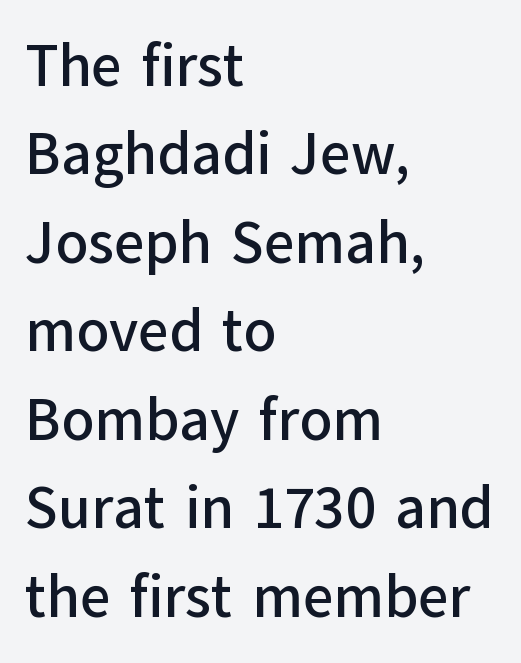
{"serif": "no", "italic": "no", "width": "normal", "stroke_contrast": "low", "x_height": "medium", "monospaced": "no", "underline": "no", "align": "left", "line_spacing": "normal", "line_spacing_ratio": 1.5, "letter_spacing": "normal", "letter_spacing_em": 0.0, "glyph_px": 59}
